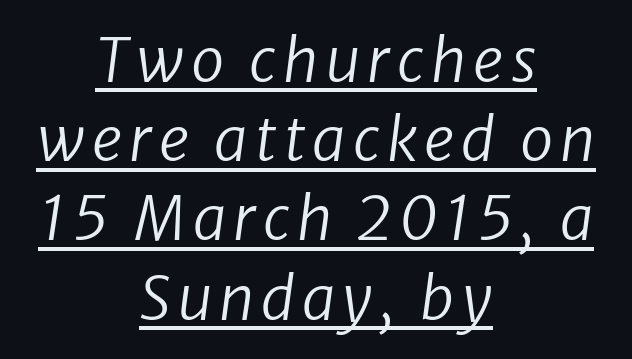
The image shows 60 px regular-weight type, italic (leaning right); set centered, normal line spacing (1.32x), underlined; low stroke contrast and a medium x-height.
